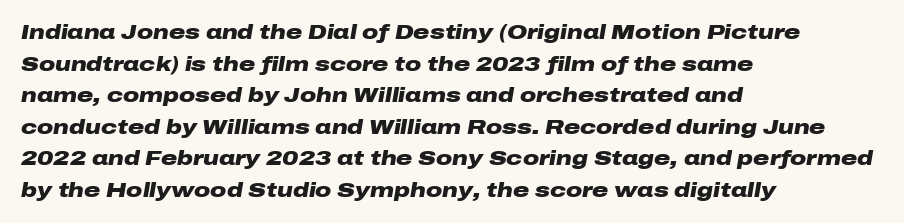
Q: Is the text bold? A: Yes.
Q: Is the text italic (slanted)? A: Yes, it leans right by about 10 degrees.
Q: Is the text underlined? A: No.
Q: How is the paragraph aligned? A: Left-aligned.
Q: Is the spacing between letters normal or unusually wide? A: Normal.
Q: Is the spacing between lines tight, normal or loose? A: Normal.
